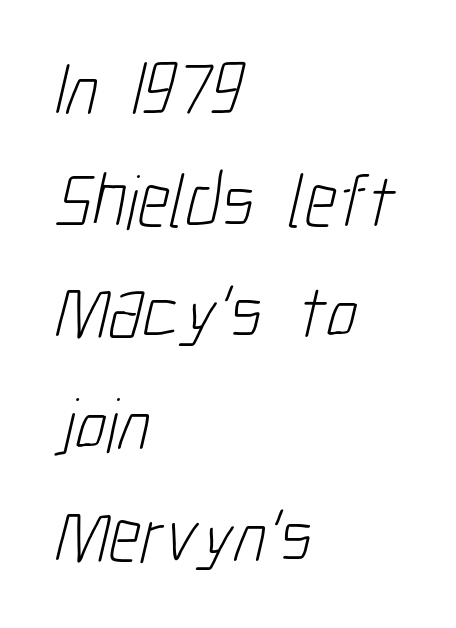
Q: Is the text bold? A: No.
Q: Is the typeface a serif or a sans-serif typeface? A: Sans-serif.
Q: Is the text underlined? A: No.
Q: How is the paragraph aligned? A: Left-aligned.
Q: Is the spacing between letters normal or unusually wide? A: Normal.
Q: Is the spacing between lines tight, normal or loose? A: Normal.
Q: Width (condensed, normal, or wide)? A: Condensed.
Q: Stroke contrast? A: Low.
Q: x-height? A: Medium.
Q: Monospaced? A: No.
